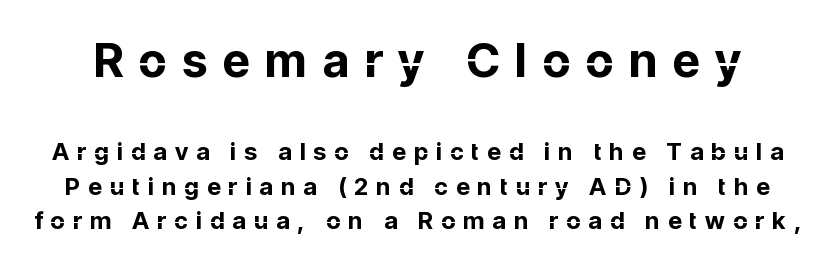
Q: Is the text bold? A: Yes.
Q: Is the text italic (slanted)? A: No, it is upright.
Q: Is the typeface a serif or a sans-serif typeface? A: Sans-serif.
Q: Is the text underlined? A: No.
Q: Is the spacing between letters normal or unusually wide? A: Unusually wide.
Q: Is the spacing between lines tight, normal or loose? A: Normal.
Q: Which block of text is set in a larger size, the first (top) or the second (bottom)? A: The first (top) one.
Q: Width (condensed, normal, or wide)? A: Normal.
Q: Stroke contrast? A: Low.
Q: x-height? A: Medium.
Q: Monospaced? A: No.
